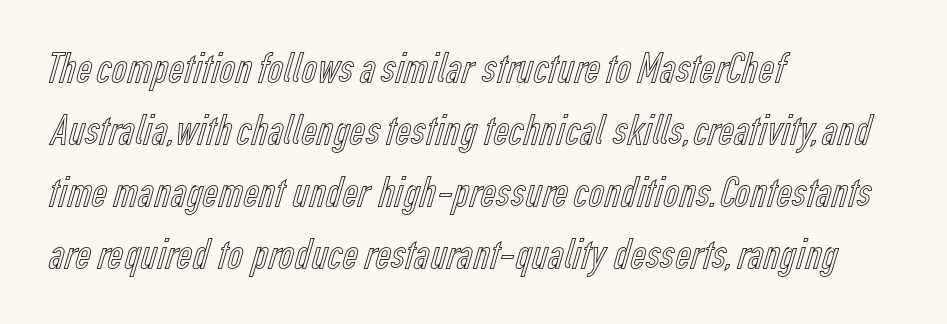
The image shows 43 px condensed type; set left-aligned, normal line spacing (1.44x), normal letter spacing, not underlined; a medium x-height.
